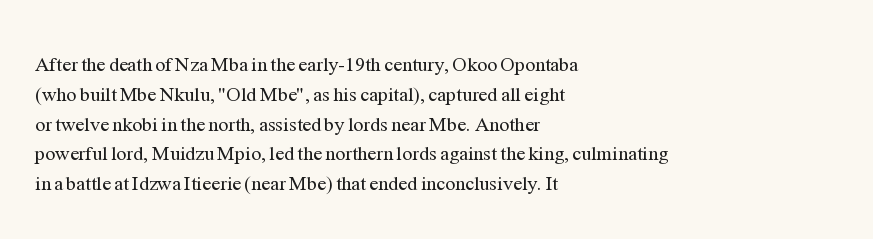
The image shows 20 px text type, upright; set left-aligned, normal line spacing (1.49x), normal letter spacing, not underlined.
